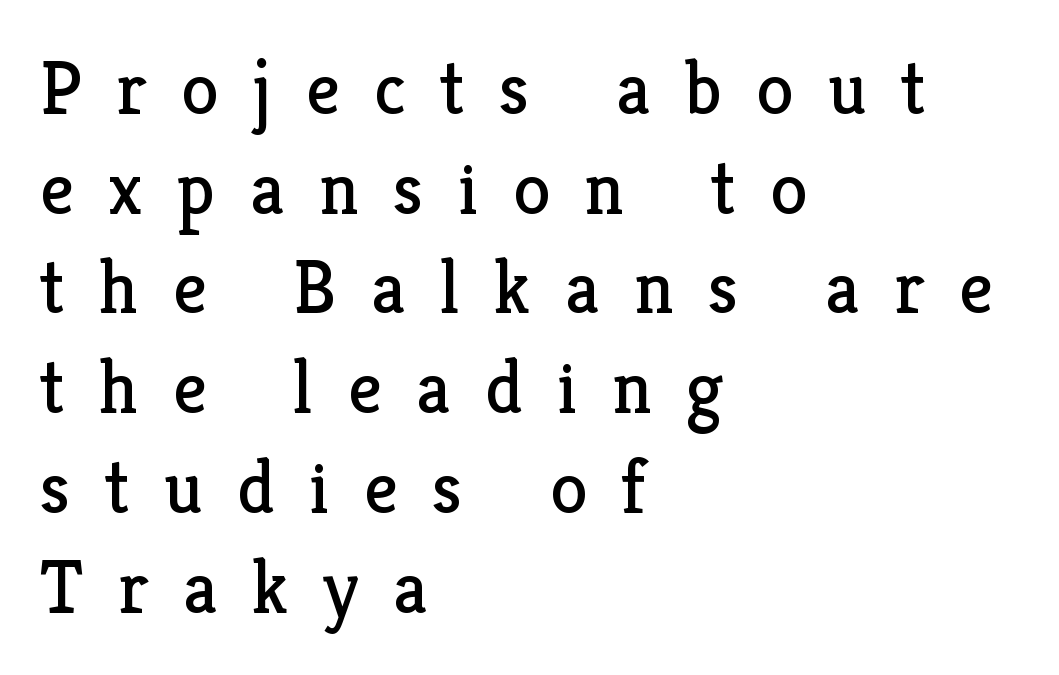
The image shows 75 px regular-weight serif type, upright; set left-aligned, normal line spacing (1.33x), unusually wide letter spacing (+0.46 em), not underlined; low stroke contrast and a medium x-height.
